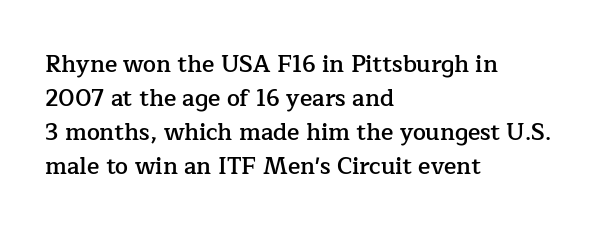
{"italic": "no", "bold": "semi", "underline": "no", "align": "left", "line_spacing": "normal", "line_spacing_ratio": 1.48, "letter_spacing": "normal", "letter_spacing_em": 0.0, "glyph_px": 23}
